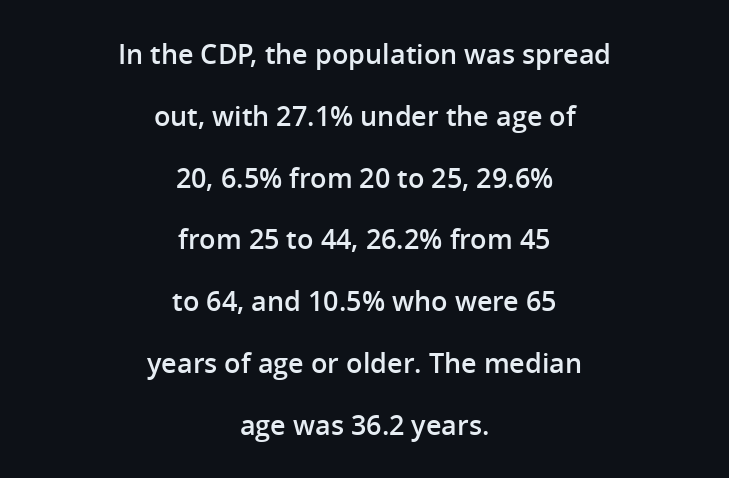
{"italic": "no", "bold": "semi", "underline": "no", "align": "center", "line_spacing": "loose", "line_spacing_ratio": 2.29, "letter_spacing": "normal", "letter_spacing_em": 0.0, "glyph_px": 27}
